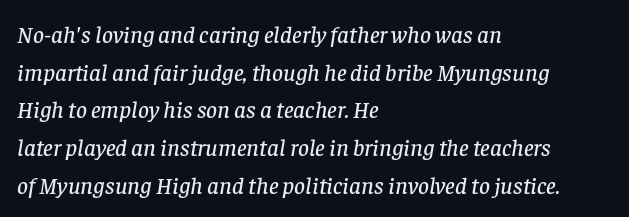
The image shows 24 px text type, italic (leaning right); set left-aligned, normal line spacing (1.57x), normal letter spacing, not underlined.
